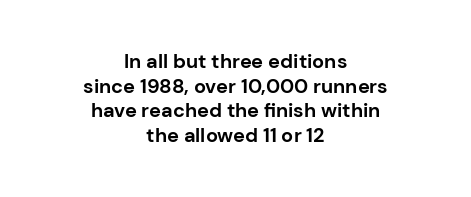
The image shows 20 px bold type, upright; set centered, line spacing 1.23x, normal letter spacing, not underlined.
